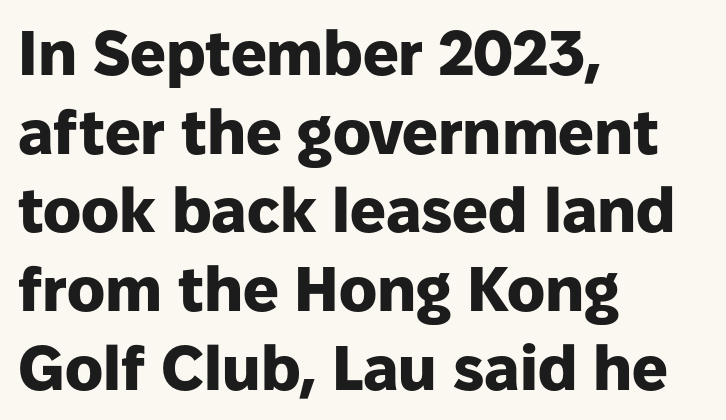
The image shows 63 px heavy sans-serif type, upright; set left-aligned, normal line spacing (1.25x), normal letter spacing, not underlined; low stroke contrast and a medium x-height.
